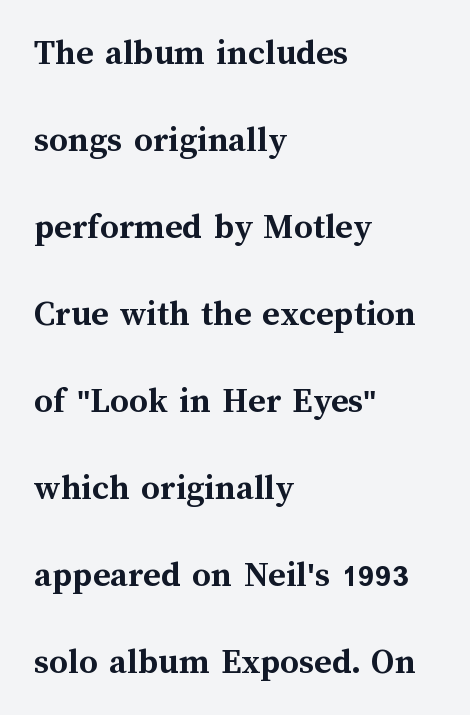
Regarding leading, the lines here are spaced well apart. Italic: no, the glyphs are upright roman. The typesetter chose a ragged-right arrangement here. A clean baseline with only descenders dipping below it. Compared with an ordinary text face, these strokes are far heavier — a full bold.
